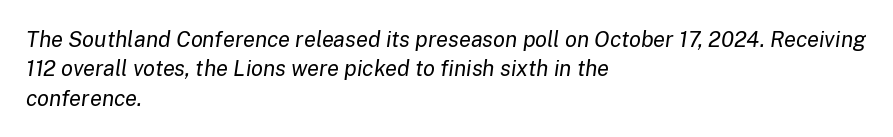
The image shows 22 px text type, italic (leaning right); set left-aligned, normal line spacing (1.33x), normal letter spacing, not underlined.
